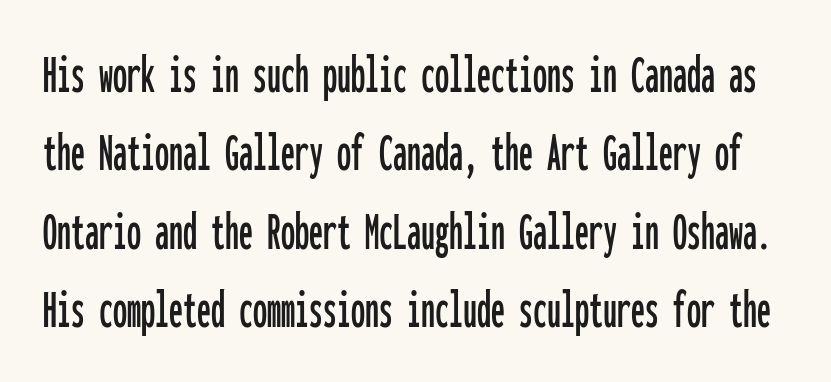
{"serif": "no", "italic": "no", "width": "condensed", "stroke_contrast": "low", "x_height": "medium", "monospaced": "yes", "underline": "no", "line_spacing": "normal", "line_spacing_ratio": 1.4, "letter_spacing": "normal", "letter_spacing_em": 0.0, "glyph_px": 56}
